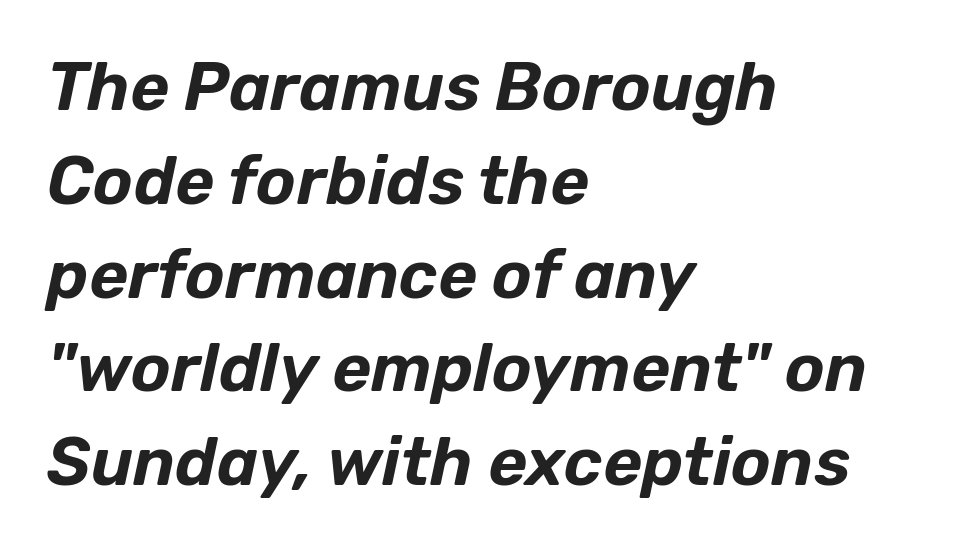
The image shows 67 px text type, italic (leaning right); set left-aligned, normal line spacing (1.4x), normal letter spacing, not underlined; low stroke contrast and a medium x-height.
